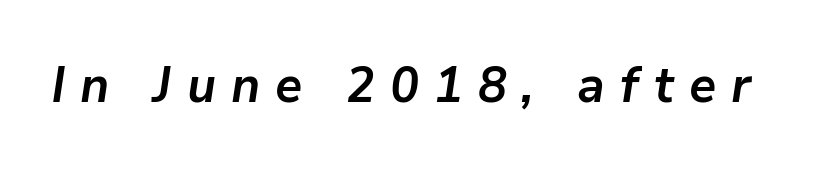
Glance below the letters and you will spot only blank space. A typesetter would call this heavily tracked-out type. Bold? Absolutely — the strokes are thick and heavy. The glyphs look as if they've been sheared to an angle. The rendering uses natural spacing where letterforms have individual widths.
